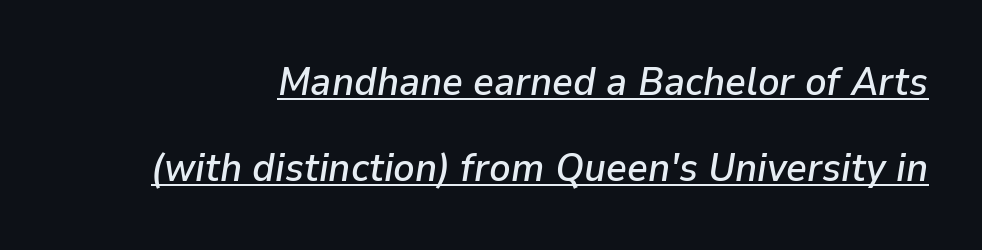
Q: Is the text italic (slanted)? A: Yes, it leans right by about 9 degrees.
Q: Is the text underlined? A: Yes.
Q: Is the spacing between letters normal or unusually wide? A: Normal.
Q: Is the spacing between lines tight, normal or loose? A: Loose.
Q: Width (condensed, normal, or wide)? A: Normal.
Q: Stroke contrast? A: Low.
Q: x-height? A: Medium.
Q: Monospaced? A: No.
